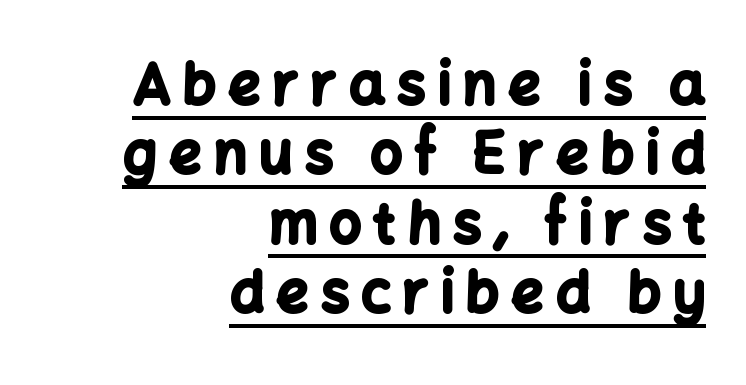
{"serif": "no", "italic": "no", "bold": "yes", "weight": "bold", "width": "normal", "stroke_contrast": "low", "x_height": "medium", "monospaced": "no", "underline": "yes", "align": "right", "line_spacing_ratio": 1.24, "letter_spacing": "wide", "letter_spacing_em": 0.22, "glyph_px": 56}
